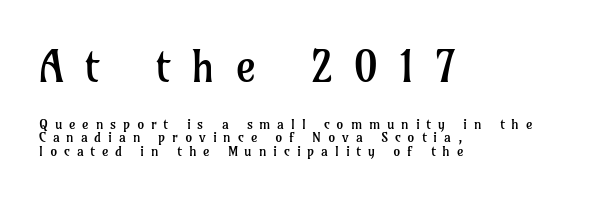
The face used here is proportionally spaced, like ordinary book or web type. The lines are quadded left. On a weight scale, this lands at 450 or below. Each new line begins almost immediately beneath the previous one. Descenders hang freely into open space. You can tell it's not italic because the verticals are truly vertical.
